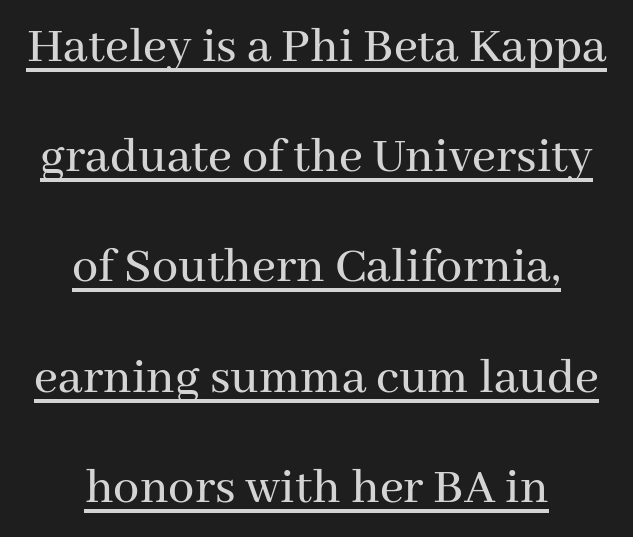
Observe the serifs anchoring each vertical stroke in this sample. Think of a printed novel: that variable character pitch is what you see here. The lettering stays uniformly vertical, giving the passage a roman look. The paragraph shown floats in the horizontal middle.
